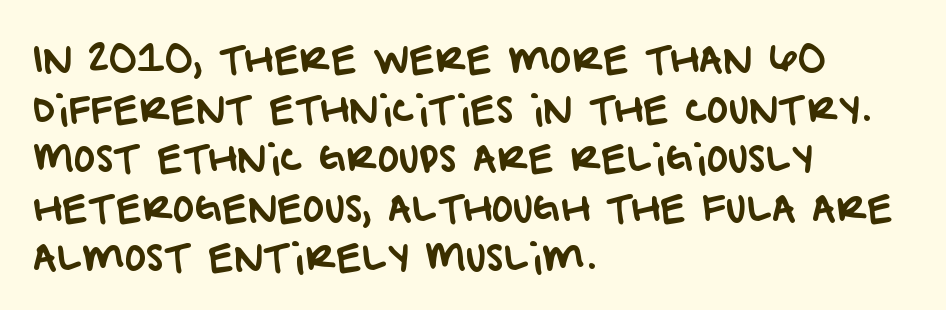
The foot of each line stays bare and open. The passage is arranged the way most books set body copy — flush left. The face used here is proportionally spaced, like ordinary book or web type. In terms of leading, this rendering sits right in the middle.
